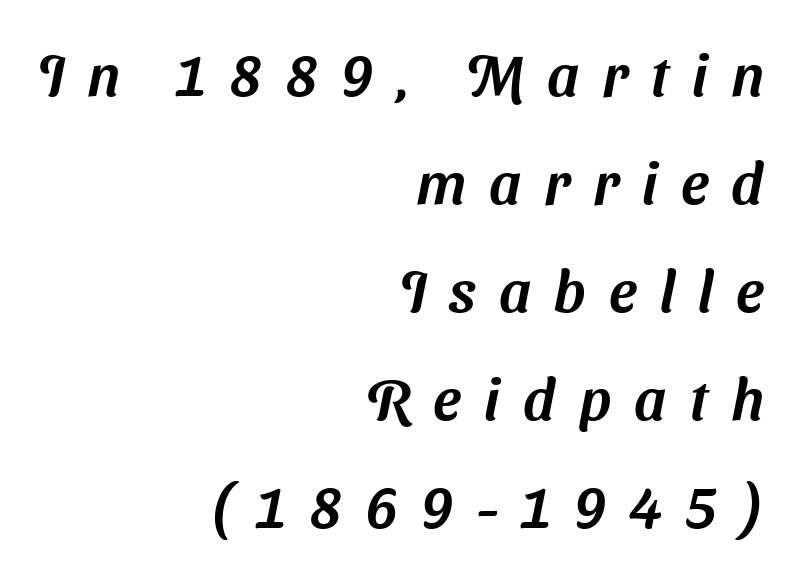
Q: Is the typeface a serif or a sans-serif typeface? A: Sans-serif.
Q: Is the text underlined? A: No.
Q: How is the paragraph aligned? A: Right-aligned.
Q: Is the spacing between letters normal or unusually wide? A: Unusually wide.
Q: Width (condensed, normal, or wide)? A: Normal.
Q: Stroke contrast? A: Medium.
Q: x-height? A: Medium.
Q: Monospaced? A: No.
